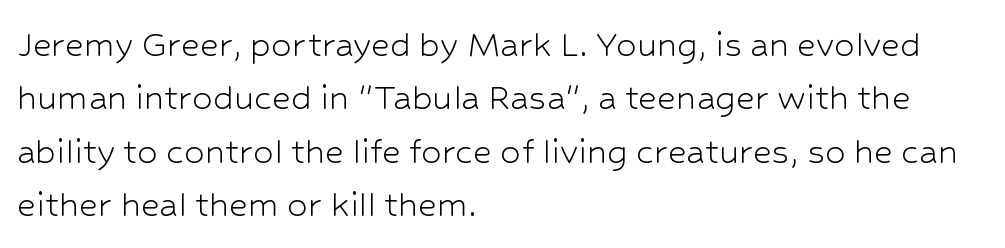
Q: Is the text bold? A: No.
Q: Is the text italic (slanted)? A: No, it is upright.
Q: Is the typeface a serif or a sans-serif typeface? A: Sans-serif.
Q: Is the text underlined? A: No.
Q: How is the paragraph aligned? A: Left-aligned.
Q: Is the spacing between letters normal or unusually wide? A: Normal.
Q: Is the spacing between lines tight, normal or loose? A: Normal.
Q: Width (condensed, normal, or wide)? A: Normal.
Q: Stroke contrast? A: Low.
Q: x-height? A: Medium.
Q: Monospaced? A: No.
